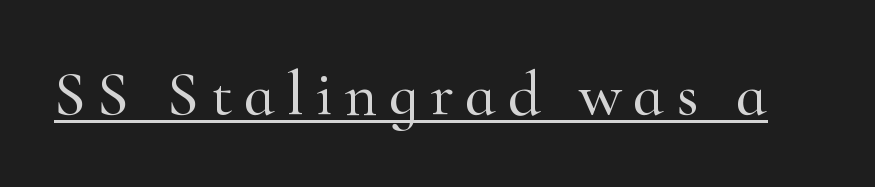
{"serif": "yes", "italic": "no", "width": "normal", "stroke_contrast": "high", "x_height": "small", "monospaced": "no", "underline": "yes", "glyph_px": 64}
